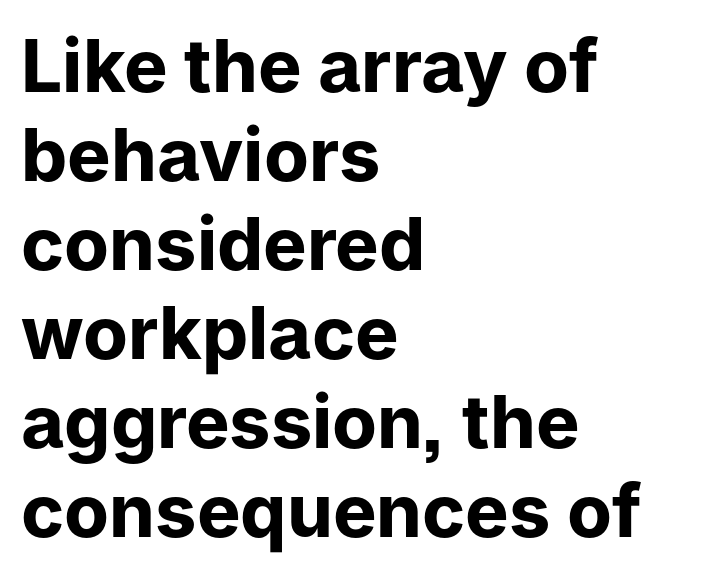
Q: Is the text bold? A: Yes.
Q: Is the text italic (slanted)? A: No, it is upright.
Q: Is the typeface a serif or a sans-serif typeface? A: Sans-serif.
Q: Is the text underlined? A: No.
Q: How is the paragraph aligned? A: Left-aligned.
Q: Is the spacing between letters normal or unusually wide? A: Normal.
Q: Width (condensed, normal, or wide)? A: Normal.
Q: Stroke contrast? A: Low.
Q: x-height? A: Medium.
Q: Monospaced? A: No.
